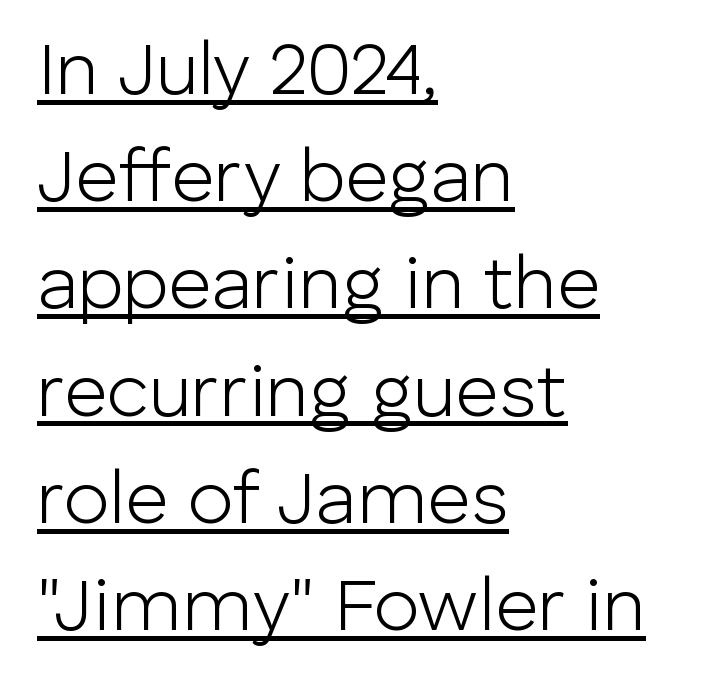
Q: Is the text bold? A: No.
Q: Is the text italic (slanted)? A: No, it is upright.
Q: Is the typeface a serif or a sans-serif typeface? A: Sans-serif.
Q: Is the text underlined? A: Yes.
Q: How is the paragraph aligned? A: Left-aligned.
Q: Is the spacing between letters normal or unusually wide? A: Normal.
Q: Is the spacing between lines tight, normal or loose? A: Normal.
Q: Width (condensed, normal, or wide)? A: Normal.
Q: Stroke contrast? A: Low.
Q: x-height? A: Medium.
Q: Monospaced? A: No.
